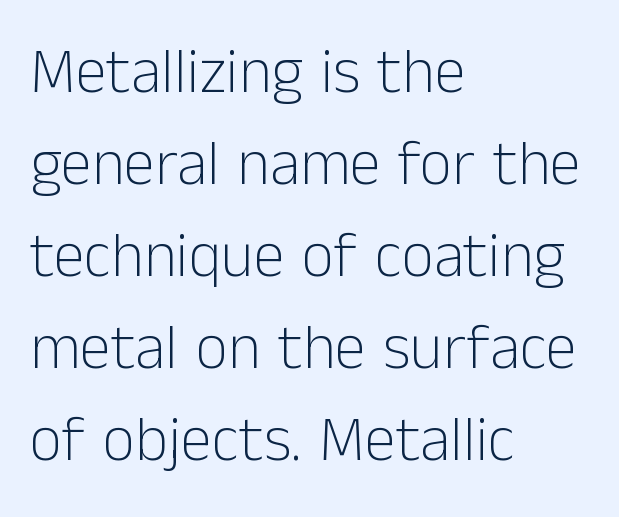
Q: Is the text bold? A: No.
Q: Is the text italic (slanted)? A: No, it is upright.
Q: Is the typeface a serif or a sans-serif typeface? A: Sans-serif.
Q: Is the text underlined? A: No.
Q: How is the paragraph aligned? A: Left-aligned.
Q: Is the spacing between letters normal or unusually wide? A: Normal.
Q: Is the spacing between lines tight, normal or loose? A: Normal.
Q: Width (condensed, normal, or wide)? A: Normal.
Q: Stroke contrast? A: Low.
Q: x-height? A: Medium.
Q: Monospaced? A: No.
